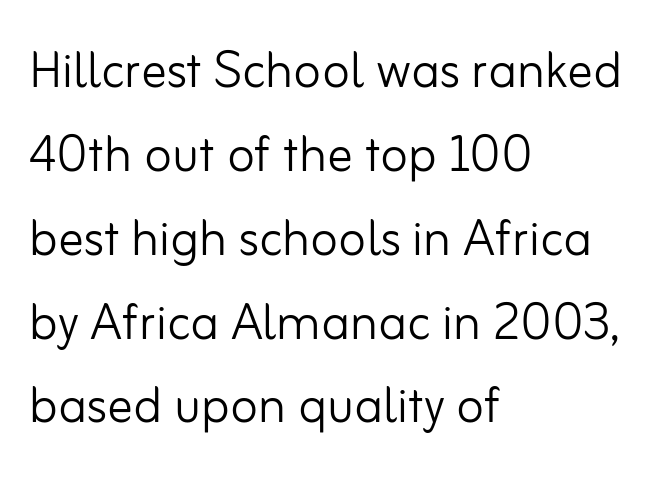
The image shows 64 px light sans-serif type, upright; set left-aligned, normal line spacing (1.31x), normal letter spacing, not underlined; low stroke contrast and a small x-height.
